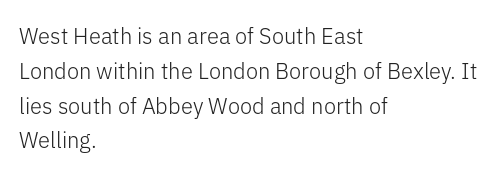
All the whitespace from short lines collects on the right. No extra tracking has been applied to these lines. Characters remain perfectly vertical along every line. The space beneath each line is pristine and unruled. Vertical stems look standard width or narrower in stroke.
